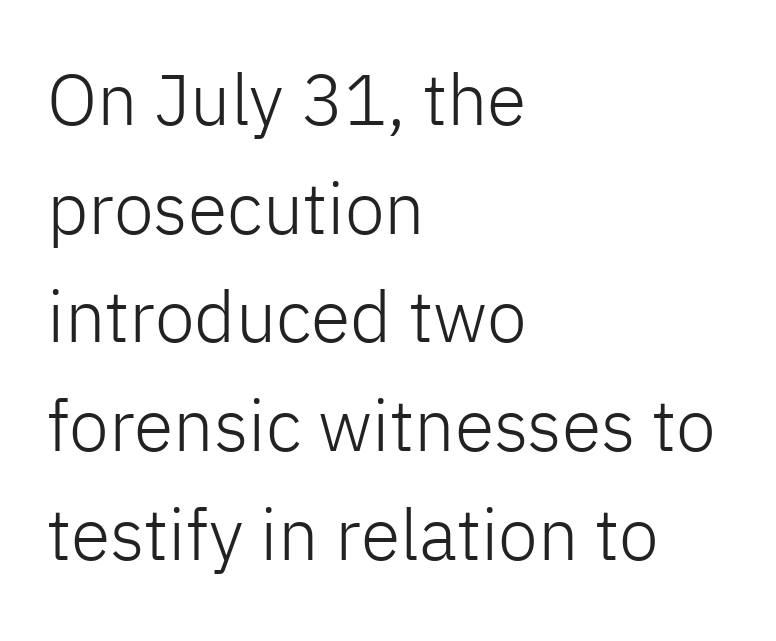
{"serif": "no", "italic": "no", "bold": "no", "weight": "light", "width": "normal", "stroke_contrast": "low", "x_height": "medium", "monospaced": "no", "underline": "no", "align": "left", "line_spacing": "normal", "line_spacing_ratio": 1.51, "letter_spacing": "normal", "letter_spacing_em": 0.0, "glyph_px": 72}
